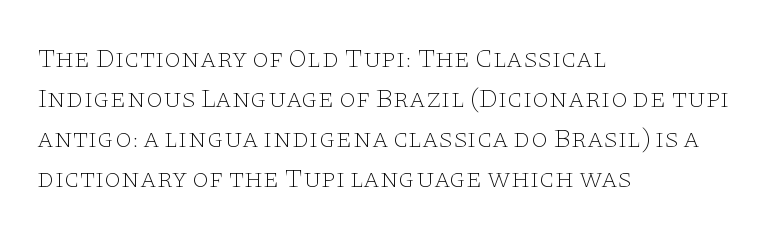
The image shows 27 px text type, upright; set left-aligned, normal line spacing (1.48x), normal letter spacing, not underlined.
